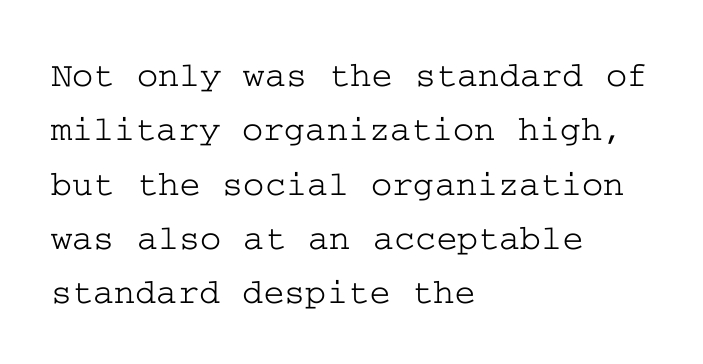
Is the letter spacing exaggerated? No — it looks like the ordinary default. The rag falls on the right side of this text block. The specimen omits any rule beneath the text block's lines. A typesetter would label this face a serif. Designer's note — italics off, roman on. This block has exactly the height ordinary leading produces.
